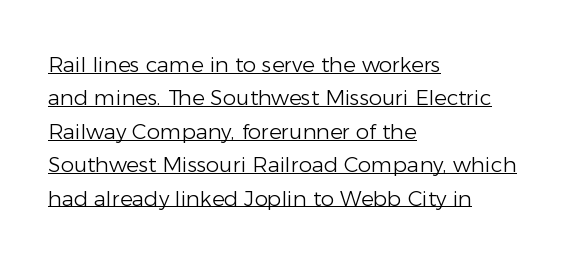
Q: Is the text bold? A: No.
Q: Is the text italic (slanted)? A: No, it is upright.
Q: Is the text underlined? A: Yes.
Q: How is the paragraph aligned? A: Left-aligned.
Q: Is the spacing between letters normal or unusually wide? A: Normal.
Q: Is the spacing between lines tight, normal or loose? A: Normal.
